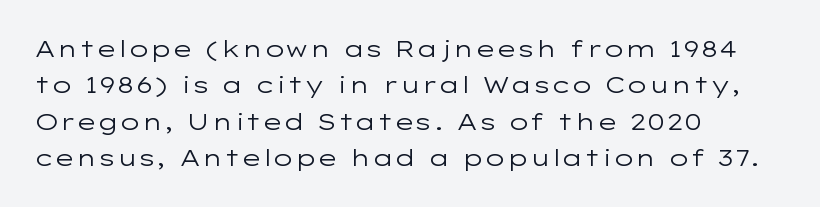
{"italic": "no", "bold": "no", "underline": "no", "align": "left", "line_spacing": "normal", "line_spacing_ratio": 1.58, "letter_spacing": "normal", "letter_spacing_em": 0.0, "glyph_px": 23}
